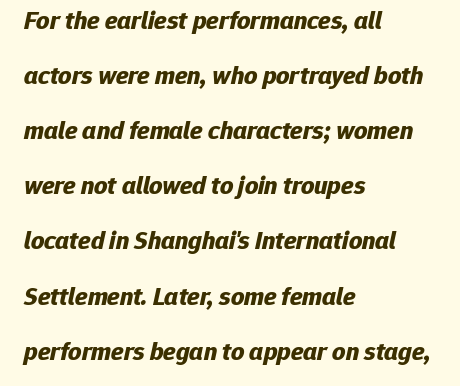
{"italic": "yes", "lean": "right", "slant_degrees": 12, "bold": "yes", "underline": "no", "align": "left", "line_spacing": "loose", "line_spacing_ratio": 2.12, "letter_spacing": "normal", "letter_spacing_em": 0.0, "glyph_px": 26}
